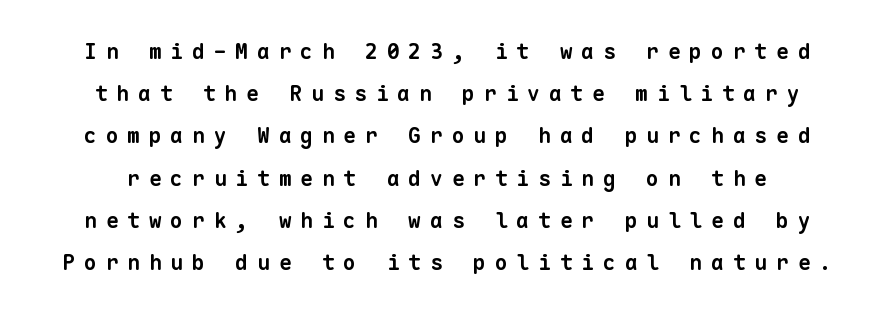
{"bold": "yes", "underline": "no", "line_spacing": "loose", "line_spacing_ratio": 2.01, "letter_spacing": "wide", "letter_spacing_em": 0.43, "glyph_px": 21}
